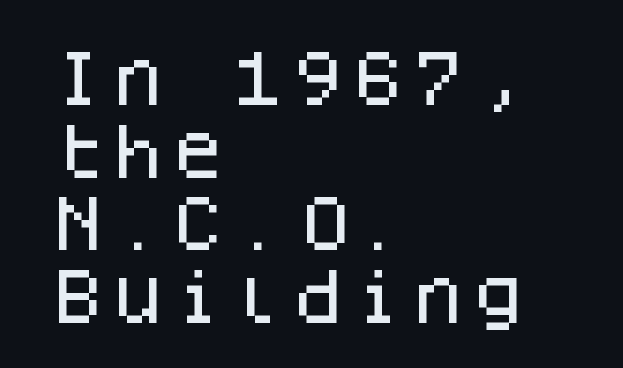
These lines are rendered in a fixed-pitch font. This sample is left-justified, so line endings fall wherever the words run out. The space beneath each line is pristine and unruled. A typesetter would label this face a sans. When letters stand straight like this, we call the style roman or upright.
